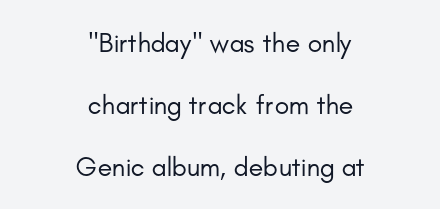
Q: Is the text bold? A: No.
Q: Is the text italic (slanted)? A: No, it is upright.
Q: Is the text underlined? A: No.
Q: How is the paragraph aligned? A: Centered.
Q: Is the spacing between letters normal or unusually wide? A: Normal.
Q: Is the spacing between lines tight, normal or loose? A: Loose.
